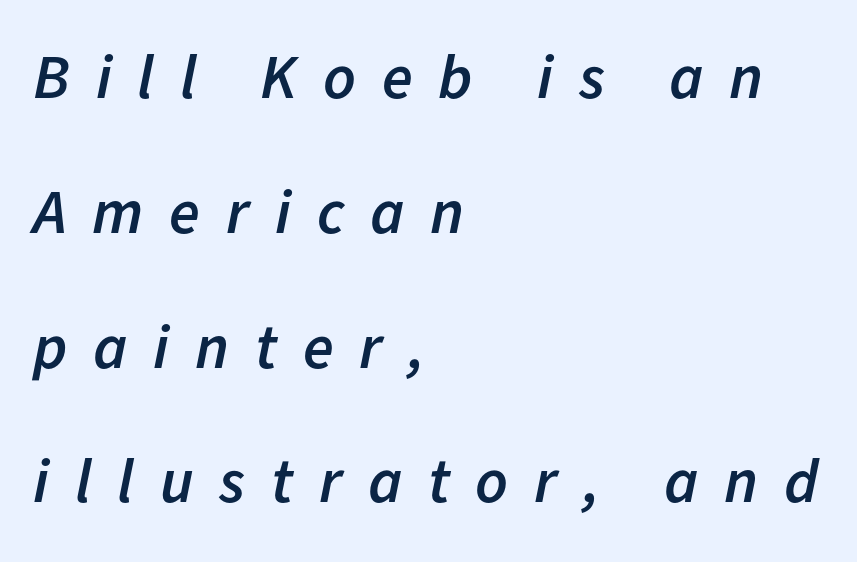
These lines are rendered in a variable-pitch font. Where is the straight margin? On the left. Each row of text sits above clean, open space. A typesetter would call this leading open, well beyond the default. Here the glyphs are tracked loosely, breaking word shapes into spaced letters. The face used here has a pronounced slope to its letters.
